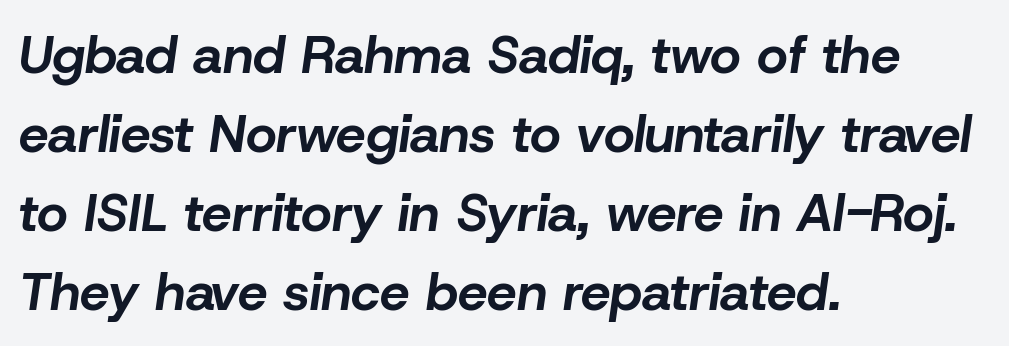
Q: Is the text bold? A: Yes.
Q: Is the text italic (slanted)? A: Yes, it leans right by about 8 degrees.
Q: Is the text underlined? A: No.
Q: How is the paragraph aligned? A: Left-aligned.
Q: Is the spacing between letters normal or unusually wide? A: Normal.
Q: Is the spacing between lines tight, normal or loose? A: Normal.
Q: Width (condensed, normal, or wide)? A: Normal.
Q: Stroke contrast? A: Low.
Q: x-height? A: Medium.
Q: Monospaced? A: No.
